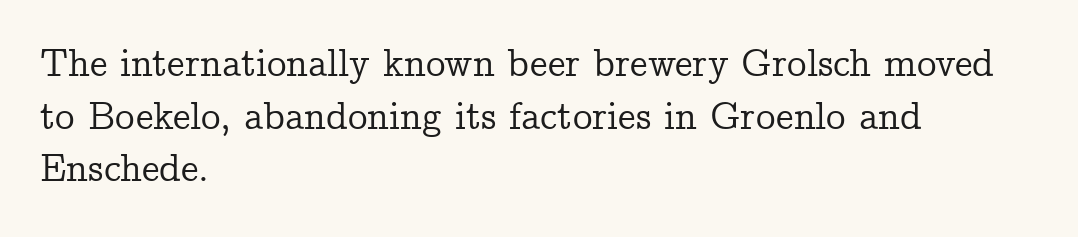
Q: Is the text italic (slanted)? A: No, it is upright.
Q: Is the typeface a serif or a sans-serif typeface? A: Serif.
Q: Is the text underlined? A: No.
Q: How is the paragraph aligned? A: Left-aligned.
Q: Is the spacing between letters normal or unusually wide? A: Normal.
Q: Is the spacing between lines tight, normal or loose? A: Normal.
Q: Width (condensed, normal, or wide)? A: Normal.
Q: Stroke contrast? A: Low.
Q: x-height? A: Medium.
Q: Monospaced? A: No.
